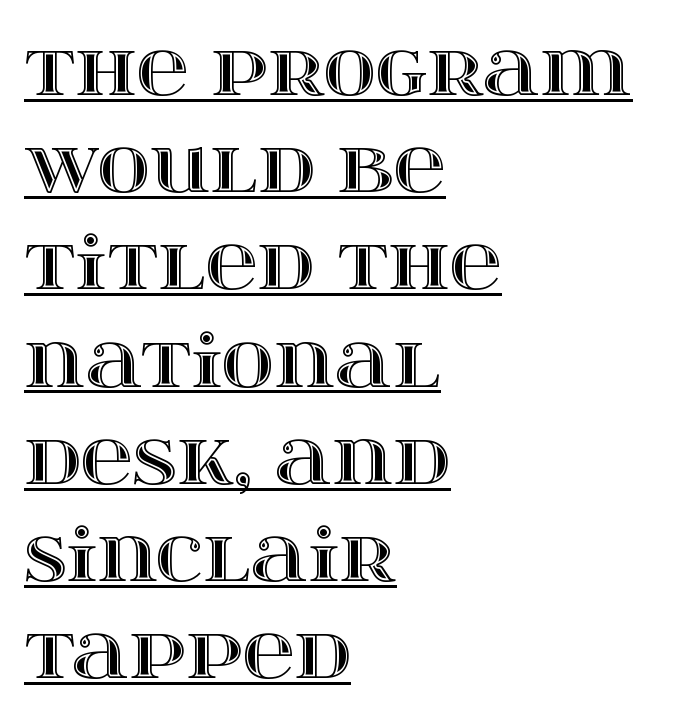
The image shows 72 px wide type, upright; set left-aligned, normal line spacing (1.35x), normal letter spacing, underlined; a large x-height.
